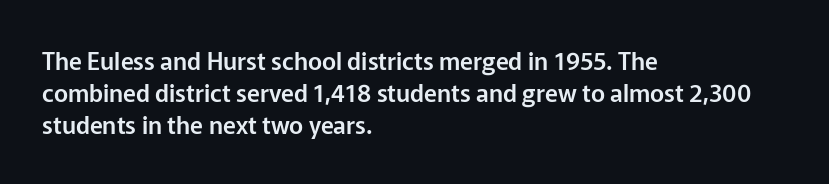
Just letters on the line, the space beneath them empty. Honestly, the row spacing looks completely unremarkable. No italicization has been applied; the sample stays upright. Teacher's note: observe the even left margin — that is flush-left alignment. Glyph-to-glyph distance matches everyday printed text.
